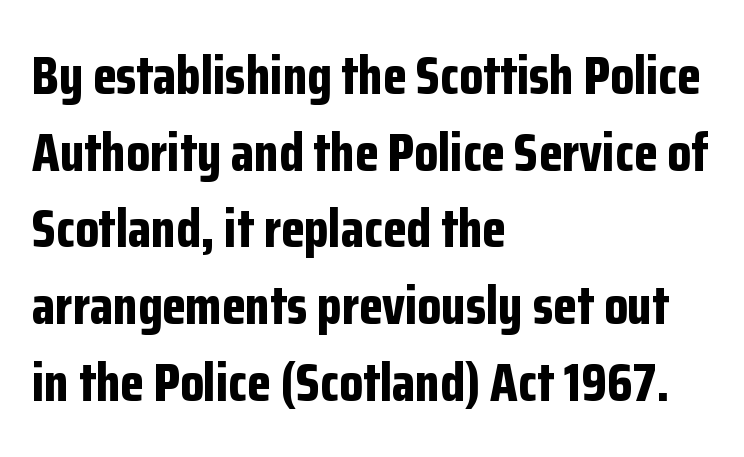
{"serif": "no", "italic": "no", "bold": "yes", "weight": "bold", "width": "condensed", "stroke_contrast": "low", "x_height": "medium", "monospaced": "no", "underline": "no", "align": "left", "line_spacing": "normal", "line_spacing_ratio": 1.42, "letter_spacing": "normal", "letter_spacing_em": 0.0, "glyph_px": 54}
